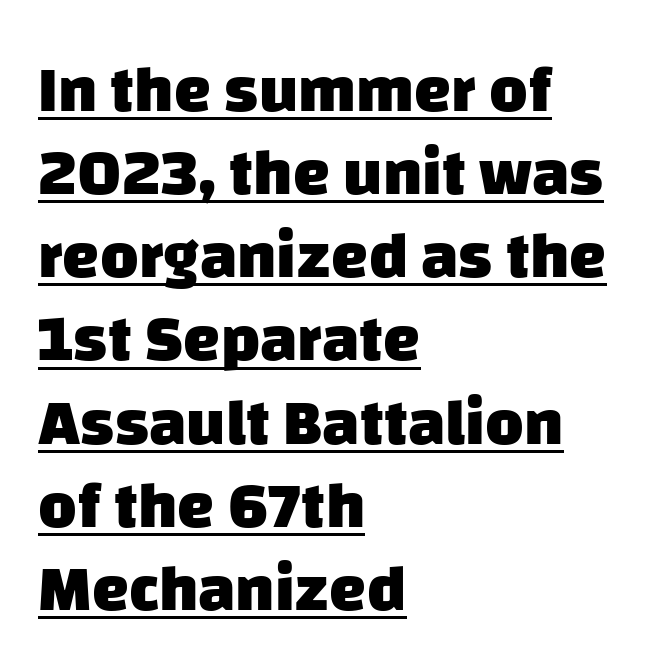
The image shows 66 px heavy sans-serif type; set left-aligned, normal line spacing (1.26x), normal letter spacing, underlined; low stroke contrast and a large x-height.
